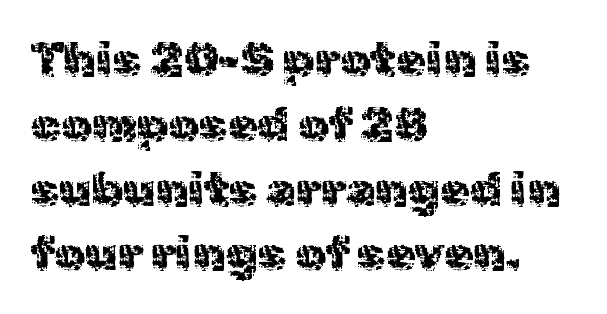
The image shows 48 px regular-weight sans-serif type, upright; set left-aligned, normal line spacing (1.35x), normal letter spacing, not underlined; a medium x-height.
